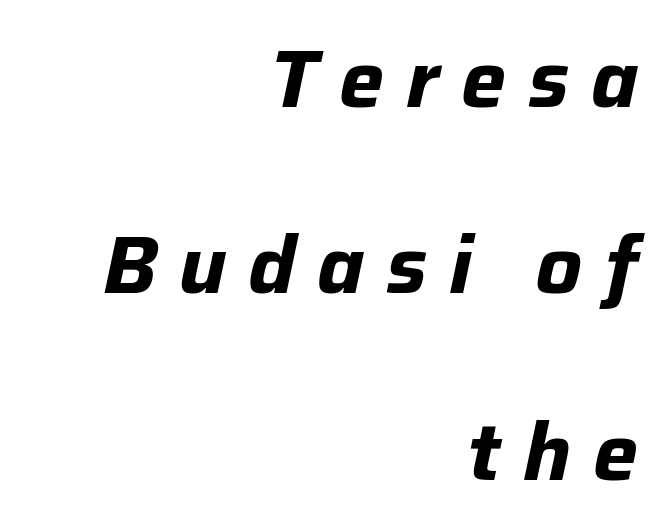
Q: Is the text bold? A: Yes.
Q: Is the text italic (slanted)? A: Yes, it leans right by about 12 degrees.
Q: Is the text underlined? A: No.
Q: How is the paragraph aligned? A: Right-aligned.
Q: Is the spacing between letters normal or unusually wide? A: Unusually wide.
Q: Is the spacing between lines tight, normal or loose? A: Loose.
Q: Width (condensed, normal, or wide)? A: Normal.
Q: Stroke contrast? A: Low.
Q: x-height? A: Medium.
Q: Monospaced? A: No.
